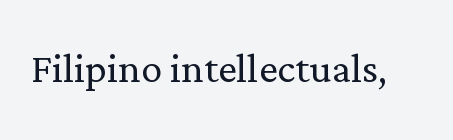
Rule under the text: the space is simply empty. Letter spacing: default. The characters are drawn with everyday or finer stroke widths. The letters advance in unequal steps, a hallmark of proportional type. Does the lettering tilt? It doesn't — this is upright. Serif or sans? Serif — the stroke terminals have little feet.
